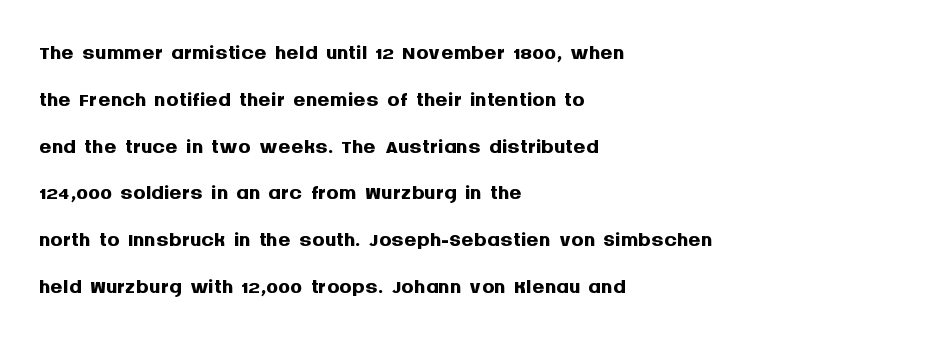
The image shows 31 px semibold sans-serif type, upright; set left-aligned, normal line spacing (1.51x), normal letter spacing, not underlined; medium stroke contrast and a large x-height.
